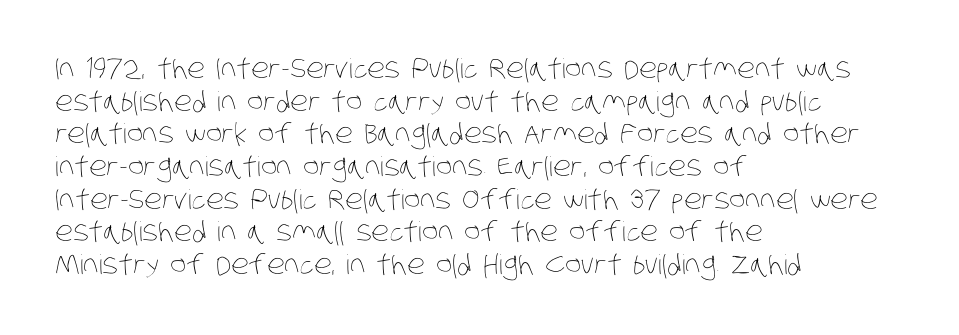
{"bold": "no", "underline": "no", "align": "left", "line_spacing_ratio": 1.21, "letter_spacing": "normal", "letter_spacing_em": 0.0, "glyph_px": 27}
